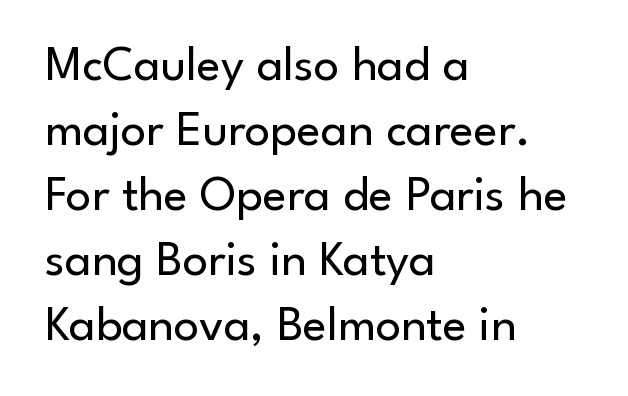
Q: Is the text bold? A: No.
Q: Is the text italic (slanted)? A: No, it is upright.
Q: Is the typeface a serif or a sans-serif typeface? A: Sans-serif.
Q: Is the text underlined? A: No.
Q: How is the paragraph aligned? A: Left-aligned.
Q: Is the spacing between letters normal or unusually wide? A: Normal.
Q: Is the spacing between lines tight, normal or loose? A: Normal.
Q: Width (condensed, normal, or wide)? A: Normal.
Q: Stroke contrast? A: Low.
Q: x-height? A: Small.
Q: Monospaced? A: No.
